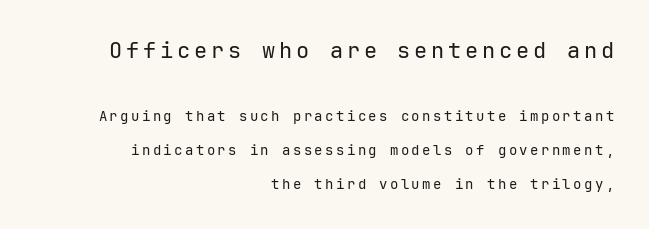
The image shows 22 px text type, upright; set right-aligned, loose line spacing (2.42x), not underlined; the first (top) block is 1.57x larger.
